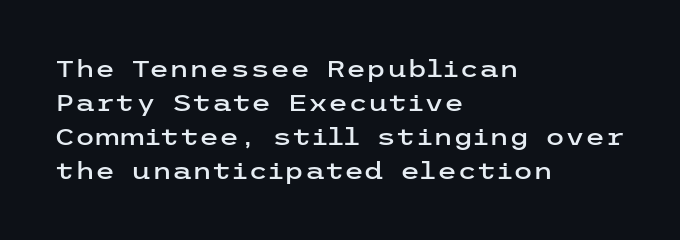
Q: Is the text italic (slanted)? A: No, it is upright.
Q: Is the text underlined? A: No.
Q: How is the paragraph aligned? A: Left-aligned.
Q: Is the spacing between letters normal or unusually wide? A: Normal.
Q: Is the spacing between lines tight, normal or loose? A: Normal.
